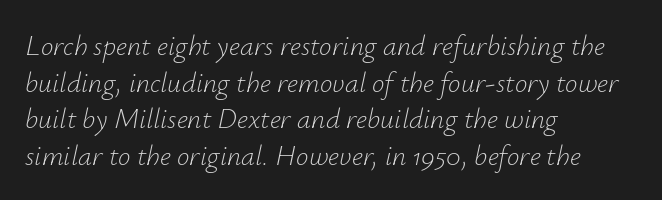
{"italic": "yes", "lean": "right", "slant_degrees": 12, "bold": "no", "weight": "light", "width": "normal", "stroke_contrast": "low", "x_height": "small", "monospaced": "no", "underline": "no", "align": "left", "line_spacing": "normal", "line_spacing_ratio": 1.31, "letter_spacing": "normal", "letter_spacing_em": 0.0, "glyph_px": 28}
